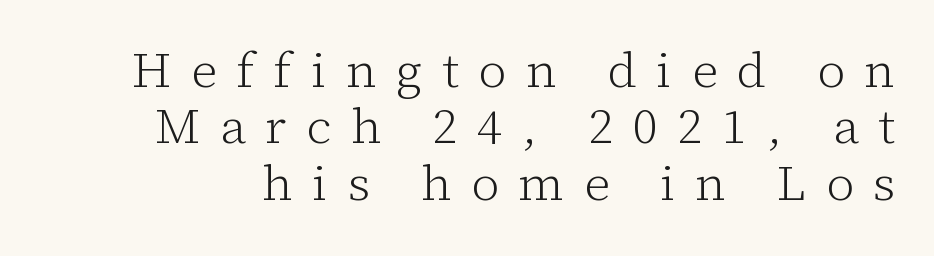
{"serif": "yes", "italic": "no", "bold": "no", "weight": "light", "width": "normal", "stroke_contrast": "low", "x_height": "medium", "monospaced": "no", "underline": "no", "line_spacing": "tight", "line_spacing_ratio": 1.15, "letter_spacing": "wide", "letter_spacing_em": 0.4, "glyph_px": 49}
